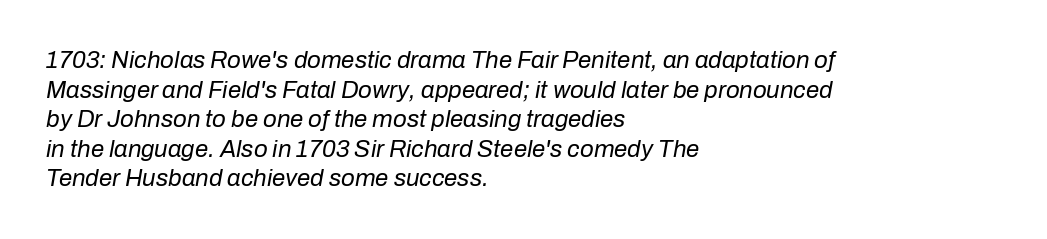
The rag falls on the right side of this text block. Heft: none added — not bold. This is oblique type, the kind used for emphasis or titles. The horizontal fit of the characters is conventional and even. Plain, unruled lines of type.
